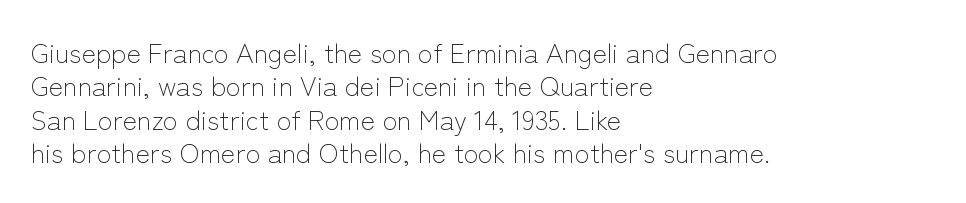
{"italic": "no", "bold": "no", "underline": "no", "align": "left", "line_spacing_ratio": 1.24, "letter_spacing": "normal", "letter_spacing_em": 0.0, "glyph_px": 27}
